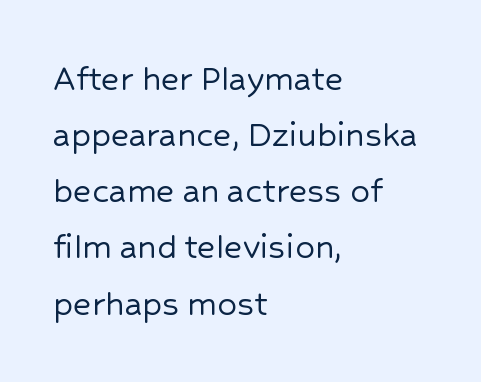
Serifs: no, the terminals of the letterforms are clean. When letters stand straight like this, we call the style roman or upright. One glance says typical: line gaps are just what's usual. If you drew a ruler down the left edge, every line would touch it. Words appear dense and cohesive because spacing is normal.
